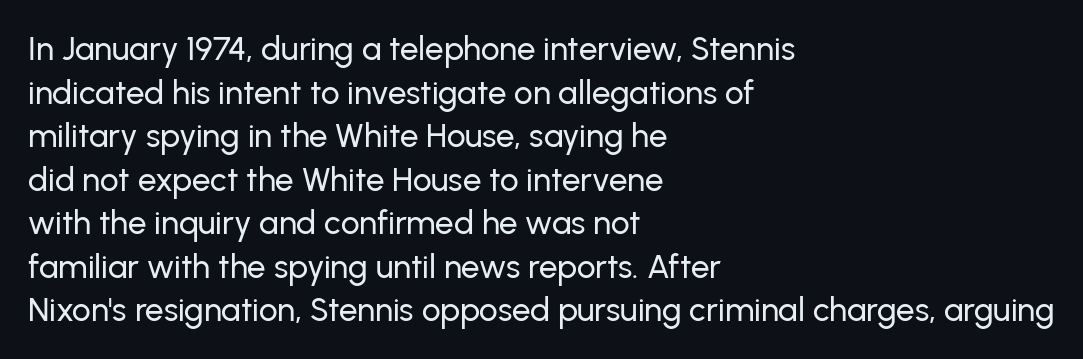
The image shows 33 px sans-serif type, upright; set left-aligned, normal line spacing (1.32x), normal letter spacing, not underlined; low stroke contrast and a medium x-height.
